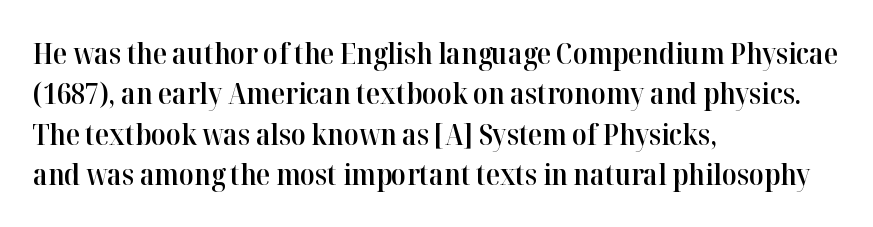
Vertical spacing — default. Compared with a centered layout, this one pins lines to the left instead. Observe the ordinary spacing: letters are neighbours, not strangers. The letters advance in unequal steps, a hallmark of proportional type.
